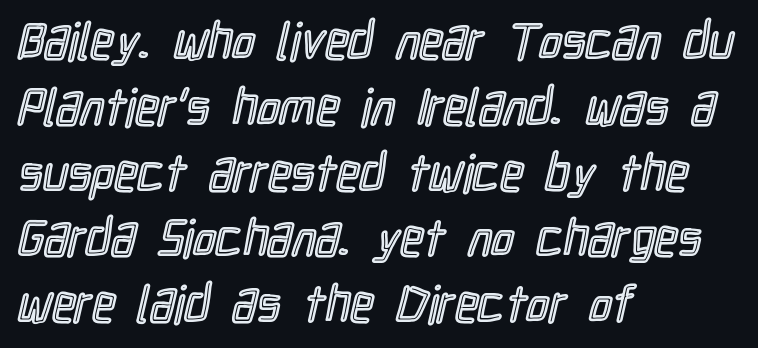
The image shows 51 px condensed type; set left-aligned, normal line spacing (1.29x), normal letter spacing, not underlined; a medium x-height.
